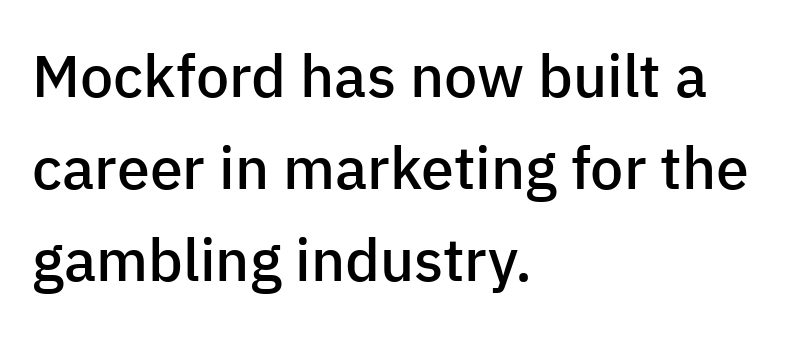
The image shows 59 px semibold sans-serif type, upright; set left-aligned, normal line spacing (1.56x), normal letter spacing, not underlined; low stroke contrast and a medium x-height.
